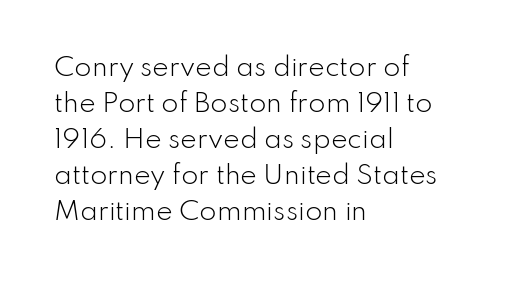
{"italic": "no", "bold": "no", "underline": "no", "align": "left", "line_spacing": "normal", "line_spacing_ratio": 1.44, "letter_spacing": "normal", "letter_spacing_em": 0.0, "glyph_px": 25}
